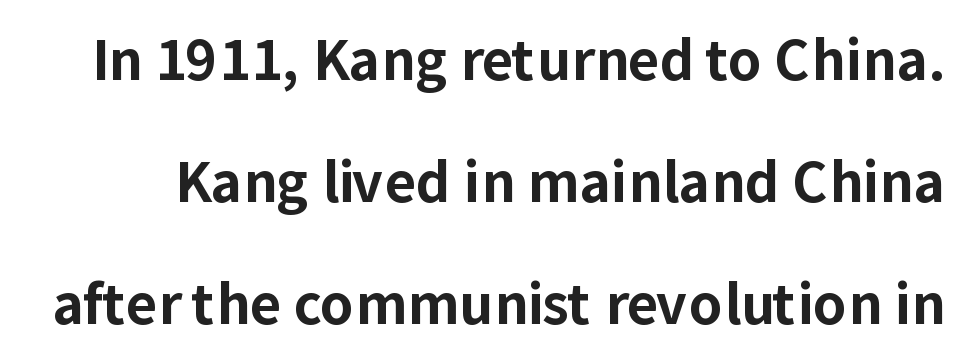
Q: Is the text bold? A: Yes.
Q: Is the text italic (slanted)? A: No, it is upright.
Q: Is the typeface a serif or a sans-serif typeface? A: Sans-serif.
Q: Is the text underlined? A: No.
Q: Is the spacing between letters normal or unusually wide? A: Normal.
Q: Is the spacing between lines tight, normal or loose? A: Loose.
Q: Width (condensed, normal, or wide)? A: Normal.
Q: Stroke contrast? A: Low.
Q: x-height? A: Medium.
Q: Monospaced? A: No.
